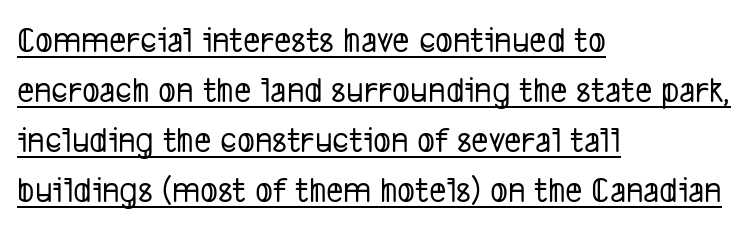
Line spacing here is normal. Does extra space separate the letters? No, they use regular spacing. The text was rendered using a sans face with plain stroke endings. Think of a printed novel: that variable character pitch is what you see here.
